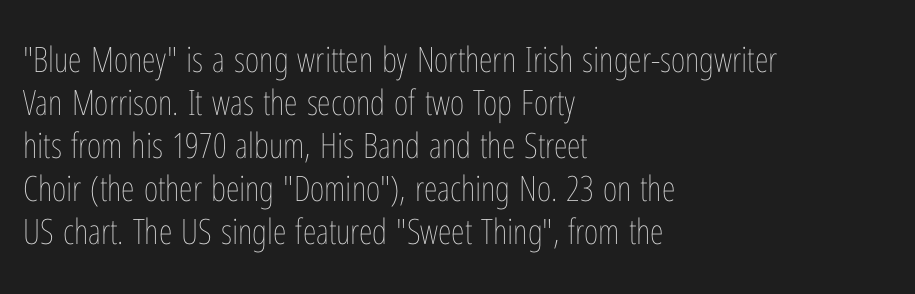
Q: Is the text bold? A: No.
Q: Is the text italic (slanted)? A: No, it is upright.
Q: Is the text underlined? A: No.
Q: How is the paragraph aligned? A: Left-aligned.
Q: Is the spacing between letters normal or unusually wide? A: Normal.
Q: Width (condensed, normal, or wide)? A: Condensed.
Q: Stroke contrast? A: Low.
Q: x-height? A: Medium.
Q: Monospaced? A: No.
